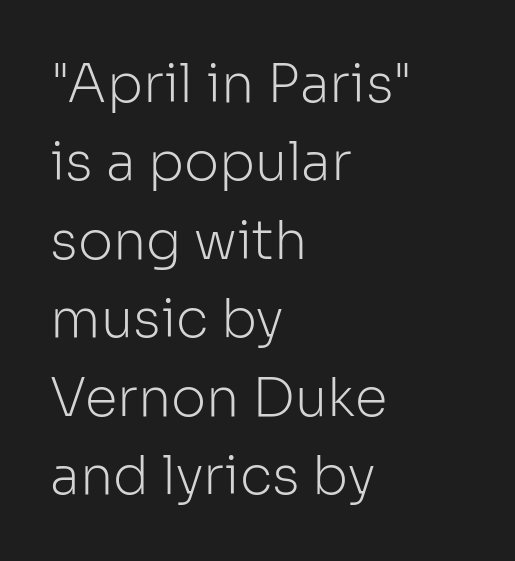
Q: Is the text bold? A: No.
Q: Is the text italic (slanted)? A: No, it is upright.
Q: Is the typeface a serif or a sans-serif typeface? A: Sans-serif.
Q: Is the text underlined? A: No.
Q: How is the paragraph aligned? A: Left-aligned.
Q: Is the spacing between letters normal or unusually wide? A: Normal.
Q: Is the spacing between lines tight, normal or loose? A: Normal.
Q: Width (condensed, normal, or wide)? A: Normal.
Q: Stroke contrast? A: Low.
Q: x-height? A: Medium.
Q: Monospaced? A: No.
